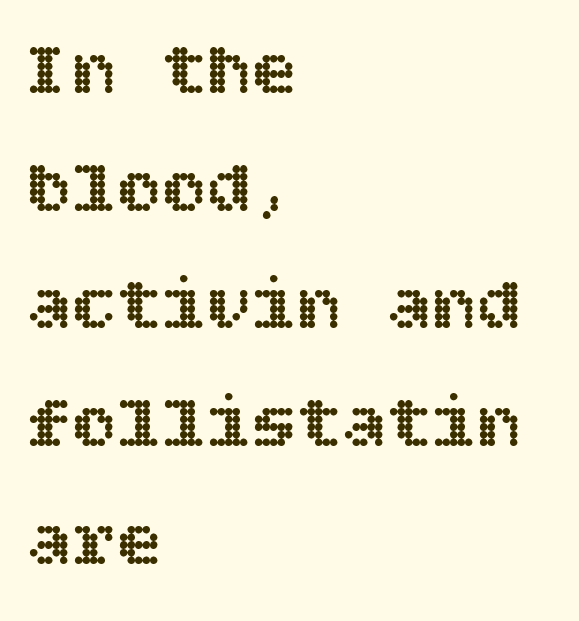
{"italic": "no", "width": "normal", "x_height": "large", "underline": "no", "align": "left", "line_spacing": "normal", "line_spacing_ratio": 1.57, "letter_spacing": "normal", "letter_spacing_em": 0.0, "glyph_px": 75}
